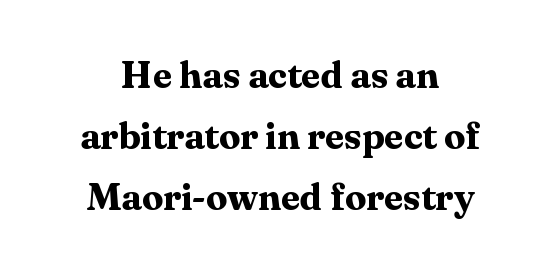
Compared with typical body copy, the letter spacing here is the same. Emphasis by weight is at full strength: bold. Check under the words: just untouched page. Look at the bottom of the vertical strokes: they flare into serifs here.
